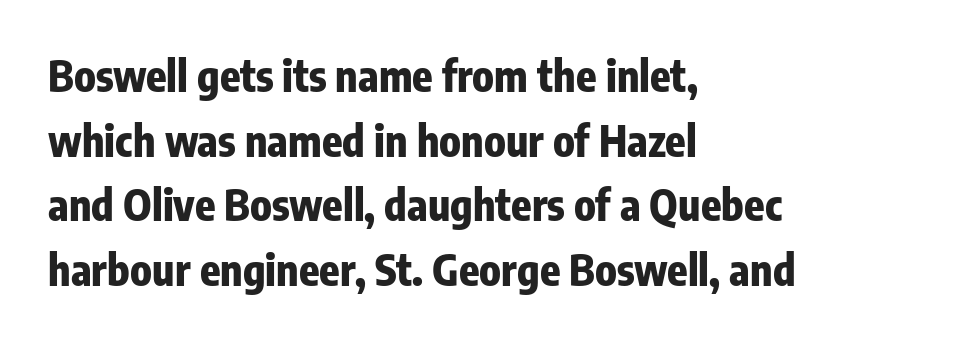
The image shows 42 px heavy, condensed sans-serif type, upright; set left-aligned, normal line spacing (1.54x), normal letter spacing, not underlined; low stroke contrast and a medium x-height.
